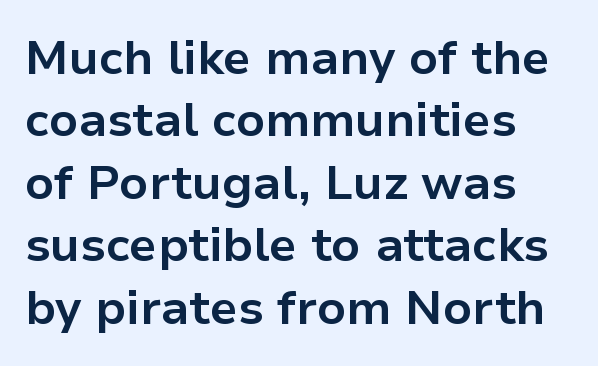
The image shows 48 px bold sans-serif type, upright; set left-aligned, normal line spacing (1.3x), normal letter spacing, not underlined; low stroke contrast and a medium x-height.
